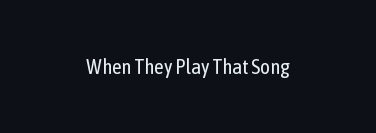
Q: Is the text bold? A: No.
Q: Is the text italic (slanted)? A: No, it is upright.
Q: Is the text underlined? A: No.
Q: Is the spacing between letters normal or unusually wide? A: Normal.
